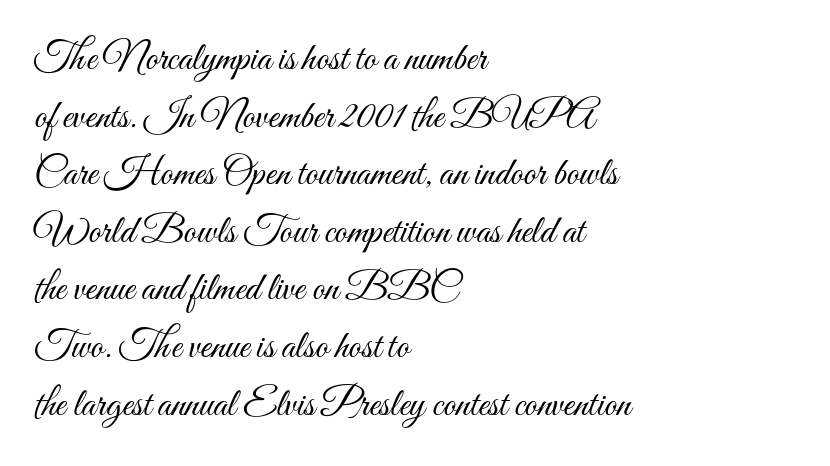
The image shows 40 px light, condensed type; set left-aligned, normal line spacing (1.44x), normal letter spacing, not underlined; medium stroke contrast and a small x-height.
